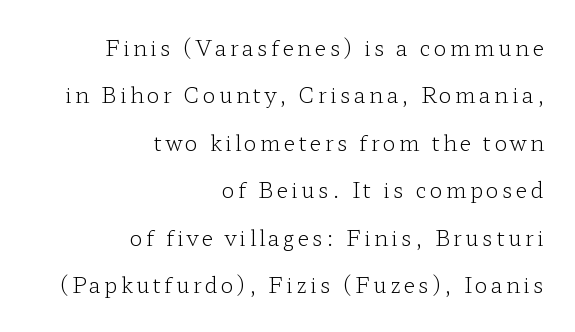
{"italic": "no", "bold": "no", "underline": "no", "align": "right", "line_spacing": "loose", "line_spacing_ratio": 2.26, "glyph_px": 21}
